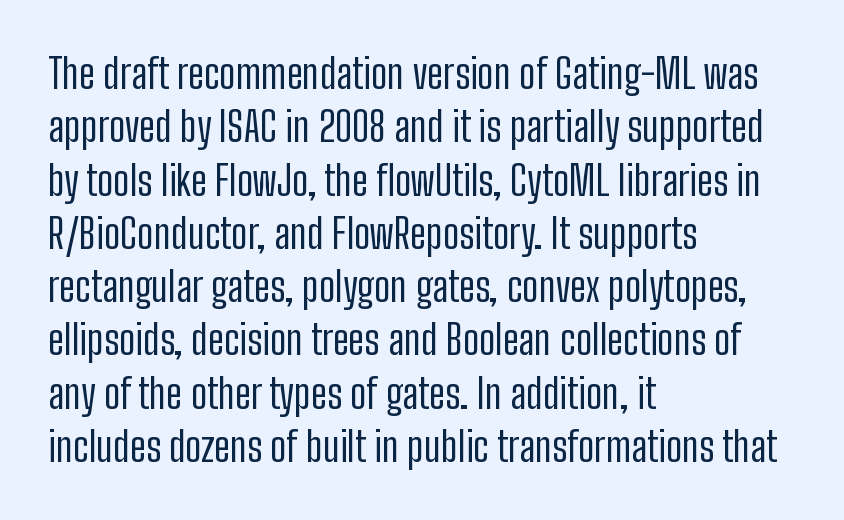
{"serif": "no", "italic": "no", "bold": "no", "weight": "regular", "width": "condensed", "stroke_contrast": "low", "x_height": "medium", "monospaced": "no", "underline": "no", "align": "left", "line_spacing": "normal", "line_spacing_ratio": 1.3, "letter_spacing": "normal", "letter_spacing_em": 0.0, "glyph_px": 41}
